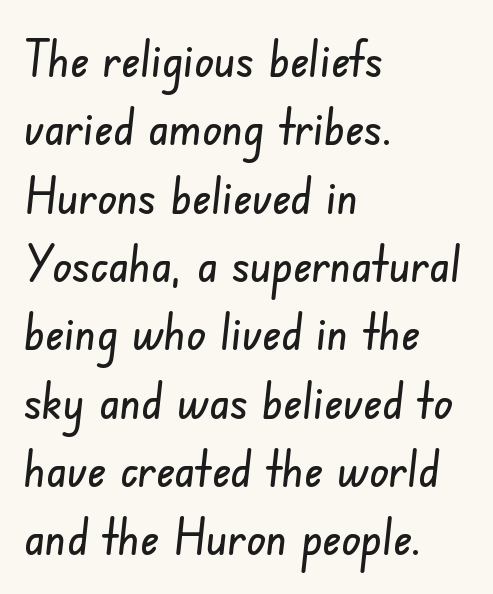
The image shows 51 px condensed sans-serif type; set left-aligned, normal line spacing (1.34x), normal letter spacing, not underlined; low stroke contrast and a small x-height.
